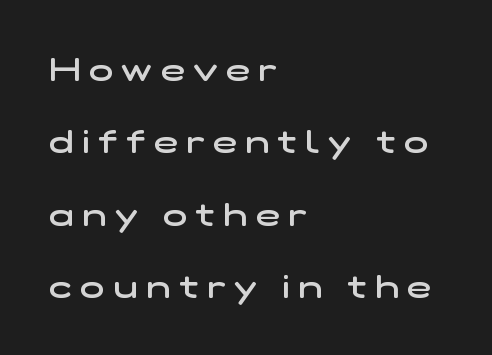
The gaps between neighbouring characters are conspicuously large. Serif or sans? Sans — the stroke terminals are bare. Note the varied advance widths — an 'i' is clearly narrower than an 'm'. Horizontal alignment here is leftward, the default for most running prose. Check under the words: just untouched page. Every letter is mildly thick-stroked: semibold rather than bold.
